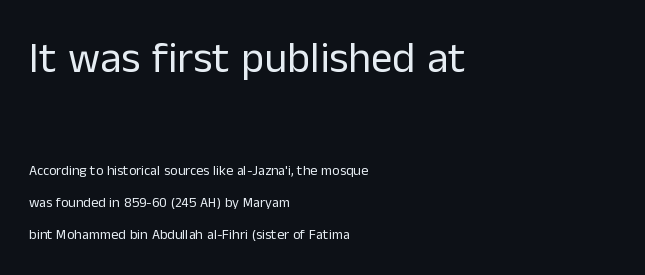
Q: Is the text bold? A: No.
Q: Is the text italic (slanted)? A: No, it is upright.
Q: Is the typeface a serif or a sans-serif typeface? A: Sans-serif.
Q: Is the text underlined? A: No.
Q: How is the paragraph aligned? A: Left-aligned.
Q: Is the spacing between letters normal or unusually wide? A: Normal.
Q: Is the spacing between lines tight, normal or loose? A: Loose.
Q: Which block of text is set in a larger size, the first (top) or the second (bottom)? A: The first (top) one.
Q: Width (condensed, normal, or wide)? A: Normal.
Q: Stroke contrast? A: Low.
Q: x-height? A: Medium.
Q: Monospaced? A: No.
